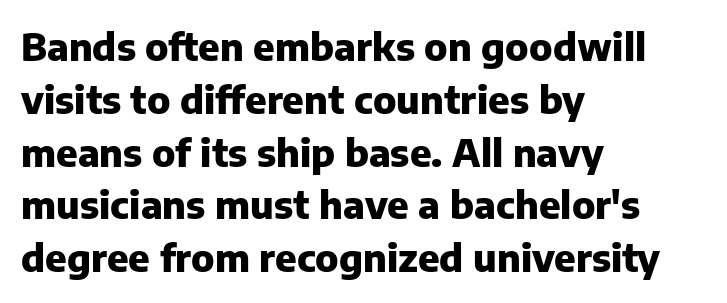
{"serif": "no", "italic": "no", "bold": "yes", "weight": "heavy", "width": "normal", "stroke_contrast": "low", "x_height": "medium", "monospaced": "no", "underline": "no", "align": "left", "line_spacing": "normal", "line_spacing_ratio": 1.39, "letter_spacing": "normal", "letter_spacing_em": 0.0, "glyph_px": 38}
